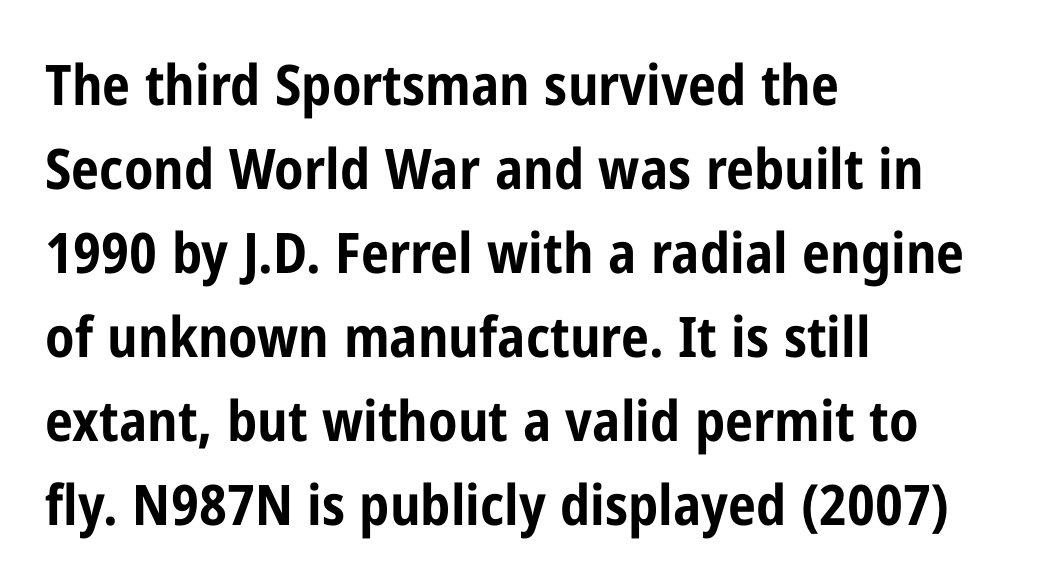
Q: Is the text bold? A: Yes.
Q: Is the text italic (slanted)? A: No, it is upright.
Q: Is the typeface a serif or a sans-serif typeface? A: Sans-serif.
Q: Is the text underlined? A: No.
Q: How is the paragraph aligned? A: Left-aligned.
Q: Is the spacing between letters normal or unusually wide? A: Normal.
Q: Is the spacing between lines tight, normal or loose? A: Normal.
Q: Width (condensed, normal, or wide)? A: Condensed.
Q: Stroke contrast? A: Low.
Q: x-height? A: Medium.
Q: Monospaced? A: No.
